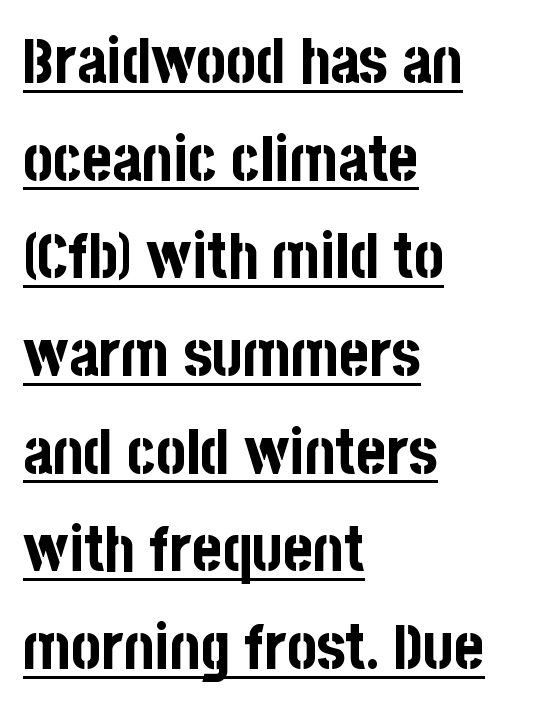
The letters carry no serifs — their stems end cleanly without finishing strokes. Has an underline been added? It has. The type sits square on the baseline with zero lean. The space between consecutive lines is moderate.
